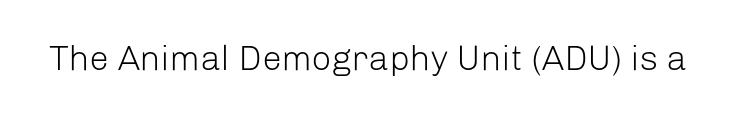
A typesetter would label this face a sans. A roman cut, with each character standing at attention. Type without underlining. Proportional: the letters do not fall into vertical columns. The characters are drawn with everyday or finer stroke widths.
